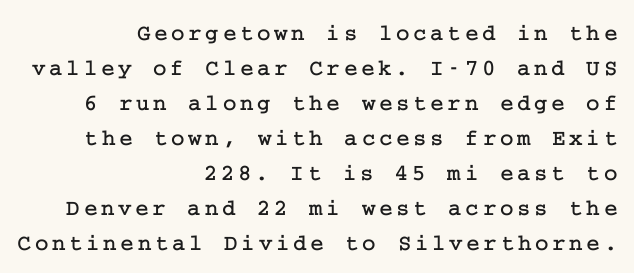
Letters rest on an invisible, unmarked baseline. Normally led — the rows are evenly, conventionally spaced. Style check: upright. All the whitespace from short lines collects on the left.
